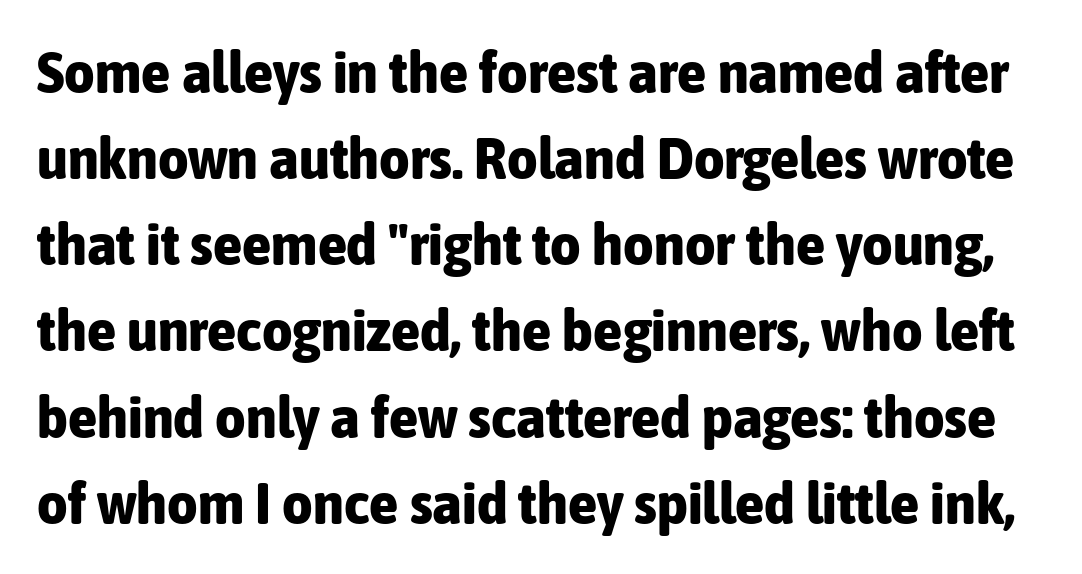
The image shows 59 px bold, condensed sans-serif type, upright; set normal line spacing (1.46x), normal letter spacing, not underlined; low stroke contrast and a medium x-height.
